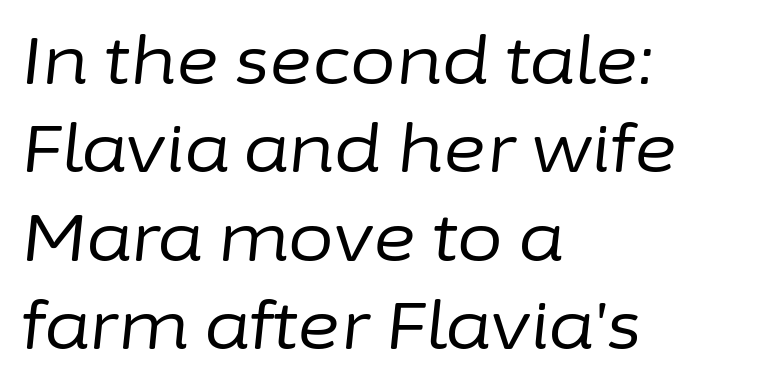
Q: Is the text bold? A: No.
Q: Is the text italic (slanted)? A: Yes, it leans right by about 6 degrees.
Q: Is the text underlined? A: No.
Q: How is the paragraph aligned? A: Left-aligned.
Q: Is the spacing between letters normal or unusually wide? A: Normal.
Q: Is the spacing between lines tight, normal or loose? A: Normal.
Q: Width (condensed, normal, or wide)? A: Normal.
Q: Stroke contrast? A: Low.
Q: x-height? A: Medium.
Q: Monospaced? A: No.
